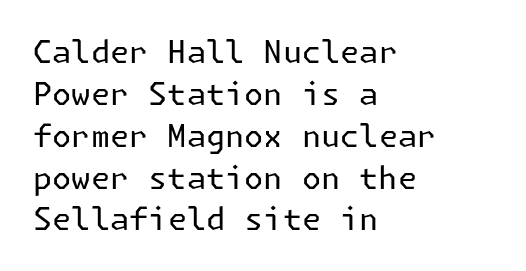
Q: Is the text bold? A: No.
Q: Is the text italic (slanted)? A: No, it is upright.
Q: Is the typeface a serif or a sans-serif typeface? A: Sans-serif.
Q: Is the text underlined? A: No.
Q: How is the paragraph aligned? A: Left-aligned.
Q: Is the spacing between letters normal or unusually wide? A: Normal.
Q: Is the spacing between lines tight, normal or loose? A: Normal.
Q: Width (condensed, normal, or wide)? A: Normal.
Q: Stroke contrast? A: Low.
Q: x-height? A: Medium.
